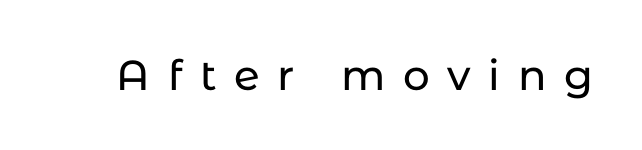
Q: Is the text italic (slanted)? A: No, it is upright.
Q: Is the typeface a serif or a sans-serif typeface? A: Sans-serif.
Q: Is the text underlined? A: No.
Q: Is the spacing between letters normal or unusually wide? A: Unusually wide.
Q: Width (condensed, normal, or wide)? A: Normal.
Q: Stroke contrast? A: Low.
Q: x-height? A: Medium.
Q: Monospaced? A: No.
